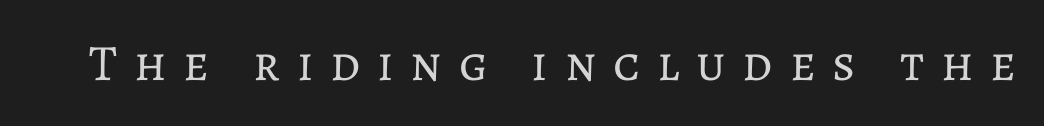
Quick note: not italic, upright. Clear beneath every line of the passage. Ink coverage per letter is moderate at most. Here the glyphs are tracked loosely, breaking word shapes into spaced letters. Looks like regular typesetting: each glyph gets only the width it needs.
